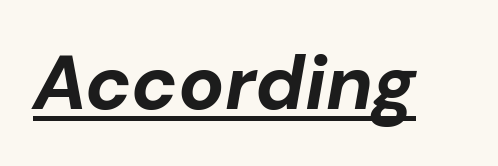
The letters are bold, with thick, heavy strokes. Is this a fixed-width face? No — the glyphs have proportional, varying widths. Looking at the ascenders, they clearly lean. The rendered words wear a rule along their underside. Is the letter spacing exaggerated? No — it looks like the ordinary default.
